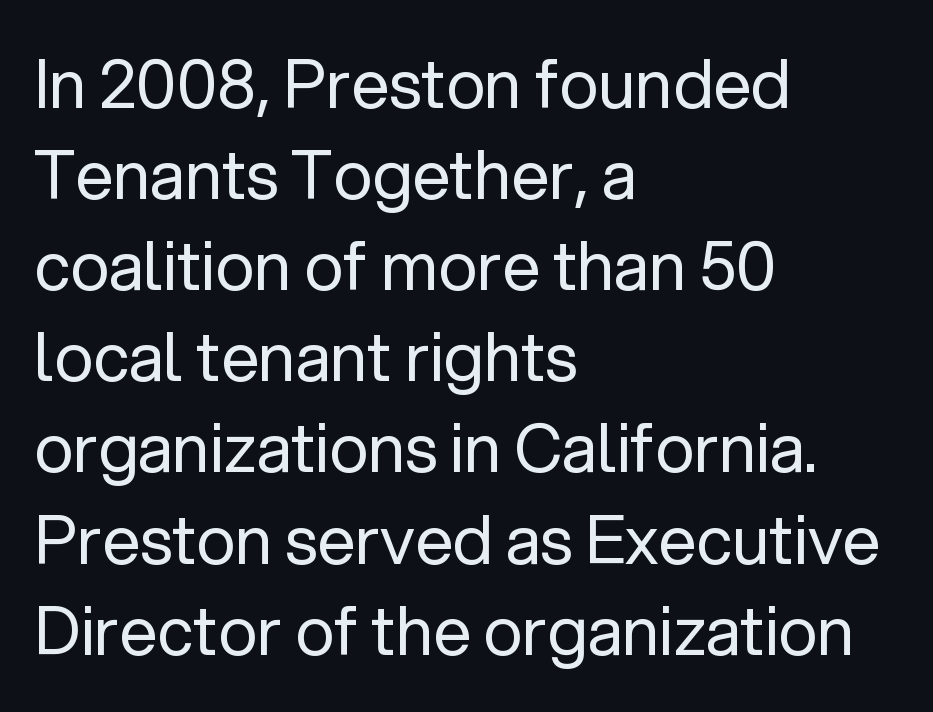
{"serif": "no", "italic": "no", "bold": "no", "weight": "regular", "width": "normal", "stroke_contrast": "low", "x_height": "medium", "monospaced": "no", "underline": "no", "align": "left", "line_spacing": "normal", "line_spacing_ratio": 1.36, "letter_spacing": "normal", "letter_spacing_em": 0.0, "glyph_px": 67}
